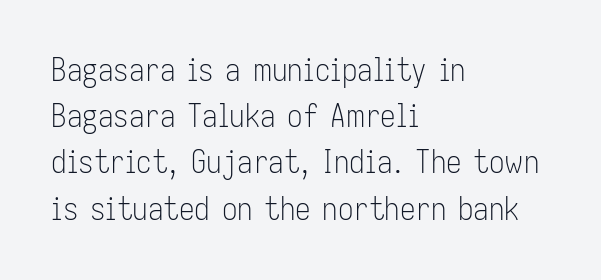
{"serif": "no", "italic": "no", "bold": "no", "weight": "light", "width": "condensed", "stroke_contrast": "low", "x_height": "medium", "monospaced": "no", "underline": "no", "align": "left", "line_spacing": "normal", "line_spacing_ratio": 1.49, "letter_spacing": "normal", "letter_spacing_em": 0.0, "glyph_px": 31}
